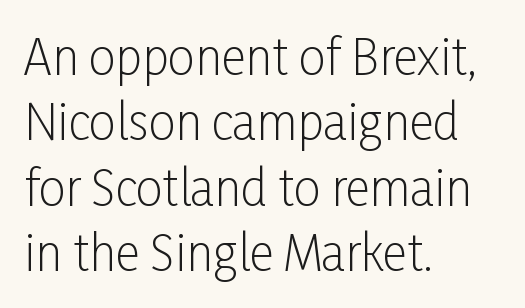
{"serif": "no", "italic": "no", "bold": "no", "weight": "light", "width": "condensed", "stroke_contrast": "low", "x_height": "medium", "monospaced": "no", "underline": "no", "align": "left", "line_spacing": "normal", "line_spacing_ratio": 1.36, "letter_spacing": "normal", "letter_spacing_em": 0.0, "glyph_px": 48}
